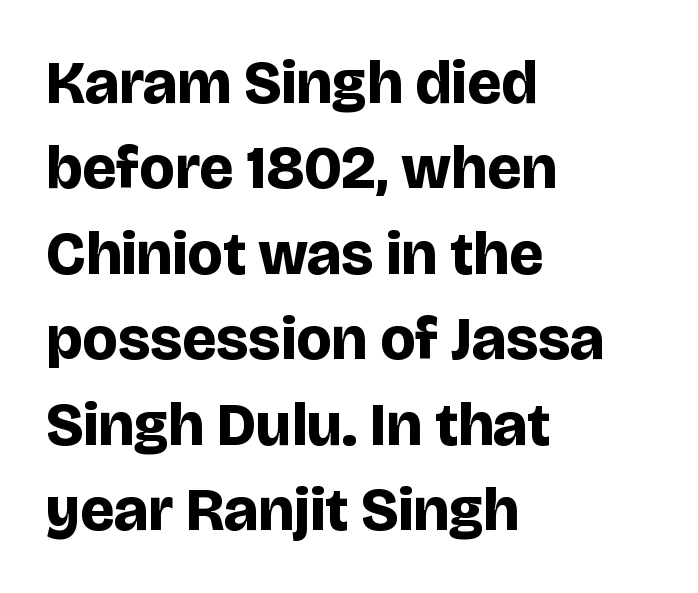
Visually the block forms a straight wall on the left and a jagged coastline on the right. Note the varied advance widths — an 'i' is clearly narrower than an 'm'. A typesetter would call this leading conventional body-copy spacing. Notice how thick the strokes are: this is what a full bold looks like. How are the letters spaced? Ordinarily, with no added tracking.
